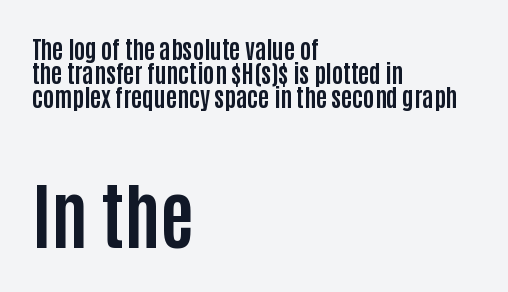
Honestly, the rows look squashed on top of each other. Notice how thick the strokes are: this is what a full bold looks like. These lines are set flush left with a ragged right edge. Caption: standard tracking, unaltered. No feet cap the strokes, marking this as sans-serif type. Does the bottom block carry the larger type? Yes, it does.
